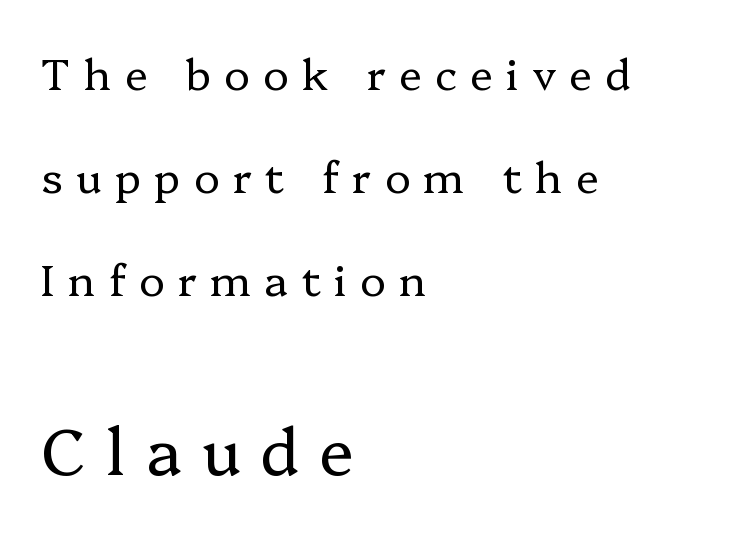
Q: Is the text bold? A: No.
Q: Is the text italic (slanted)? A: No, it is upright.
Q: Is the typeface a serif or a sans-serif typeface? A: Serif.
Q: Is the text underlined? A: No.
Q: How is the paragraph aligned? A: Left-aligned.
Q: Is the spacing between letters normal or unusually wide? A: Unusually wide.
Q: Is the spacing between lines tight, normal or loose? A: Loose.
Q: Which block of text is set in a larger size, the first (top) or the second (bottom)? A: The second (bottom) one.
Q: Width (condensed, normal, or wide)? A: Normal.
Q: Stroke contrast? A: Low.
Q: x-height? A: Medium.
Q: Monospaced? A: No.
